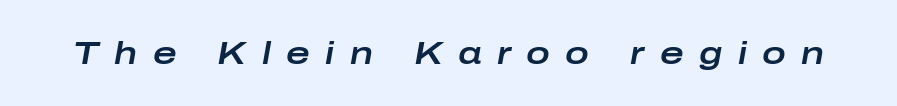
{"italic": "yes", "lean": "right", "slant_degrees": 10, "width": "wide", "stroke_contrast": "low", "x_height": "medium", "monospaced": "no", "underline": "no", "letter_spacing": "wide", "letter_spacing_em": 0.48, "glyph_px": 32}
